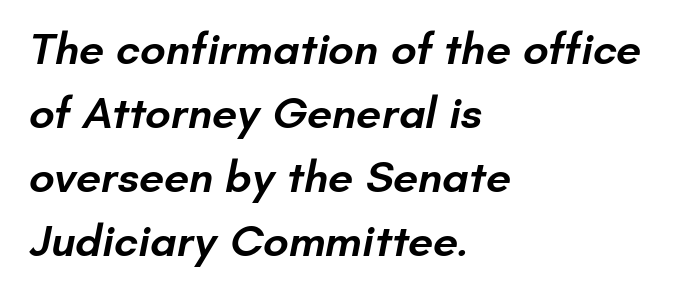
Letter spacing: default. Think of a printed novel: that variable character pitch is what you see here. The rows are spaced the way most documents space them. This is moderately heavy type, rendered in semibold. Casual observation: everything's shoved over to the left. These lines are composed in type without serifs.
